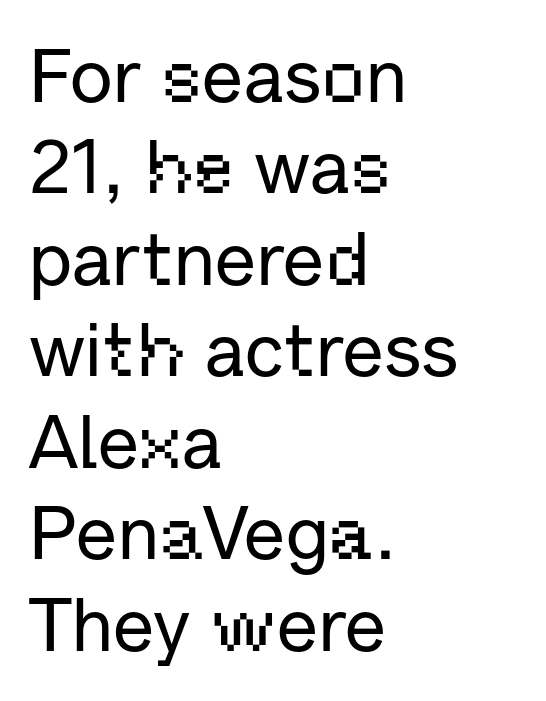
In terms of letterform style, serifs are entirely absent. Here the designer chose a conventional face with non-uniform glyph widths. Any mark beneath the type? The region is blank. It's the straight-up-and-down kind of type. Left-aligned paragraph, ragged on the right. The letterforms sit shoulder to shoulder at normal distance.
